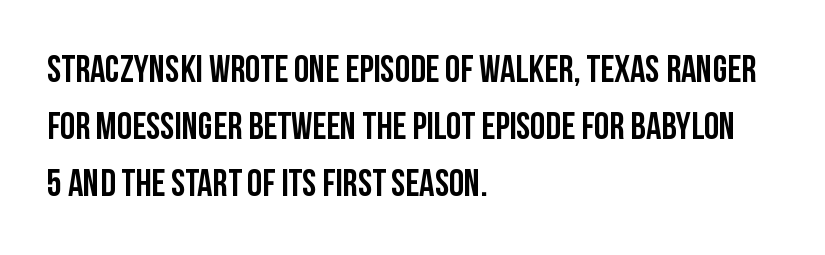
In terms of letterform style, serifs are entirely absent. Quick note: underline off. The lines sit at an ordinary, default distance from one another. The face used here is proportionally spaced, like ordinary book or web type. A roman cut, with each character standing at attention.
